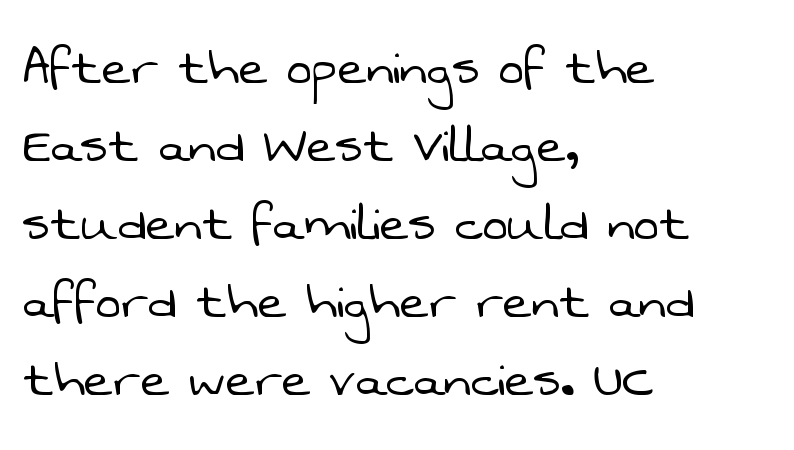
The image shows 61 px light sans-serif type; set left-aligned, normal line spacing (1.28x), normal letter spacing, not underlined; low stroke contrast and a medium x-height.
